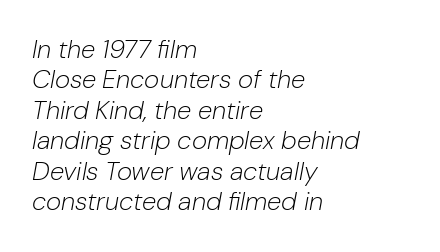
The image shows 26 px text type, italic (leaning right); set left-aligned, line spacing 1.17x, normal letter spacing, not underlined.
